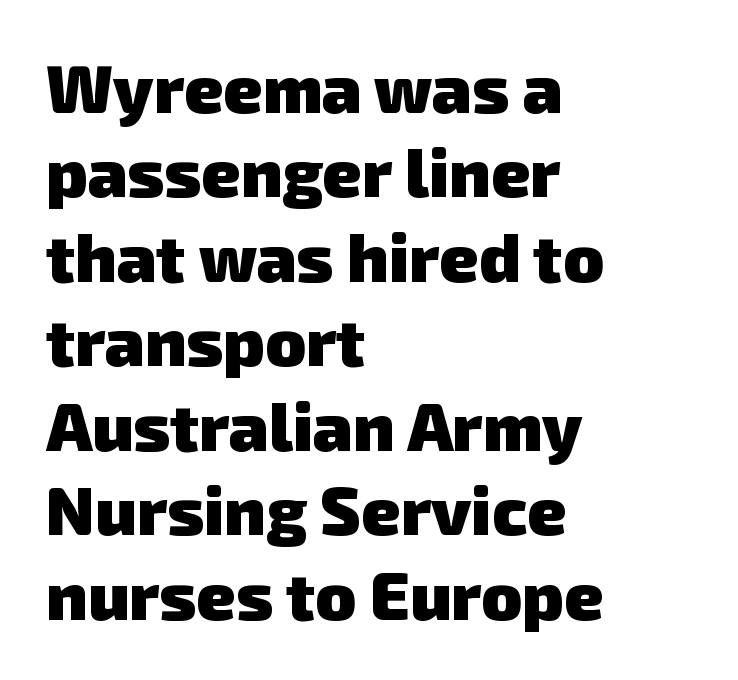
Q: Is the text bold? A: Yes.
Q: Is the typeface a serif or a sans-serif typeface? A: Sans-serif.
Q: Is the text underlined? A: No.
Q: How is the paragraph aligned? A: Left-aligned.
Q: Is the spacing between letters normal or unusually wide? A: Normal.
Q: Is the spacing between lines tight, normal or loose? A: Normal.
Q: Width (condensed, normal, or wide)? A: Normal.
Q: Stroke contrast? A: Low.
Q: x-height? A: Medium.
Q: Monospaced? A: No.
